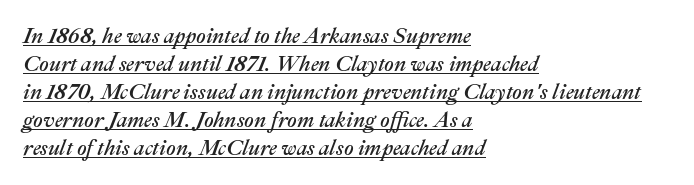
{"italic": "yes", "lean": "right", "slant_degrees": 22, "underline": "yes", "align": "left", "line_spacing": "normal", "line_spacing_ratio": 1.33, "letter_spacing": "normal", "letter_spacing_em": 0.0, "glyph_px": 21}
